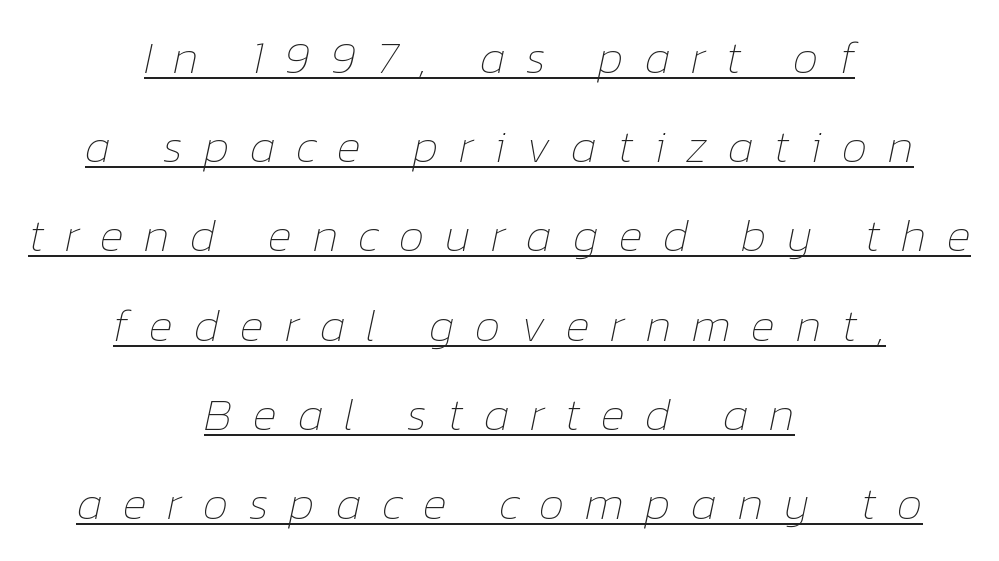
The image shows 46 px thin type, italic (leaning right); set centered, loose line spacing (1.94x), unusually wide letter spacing (+0.45 em), underlined; low stroke contrast and a medium x-height.
